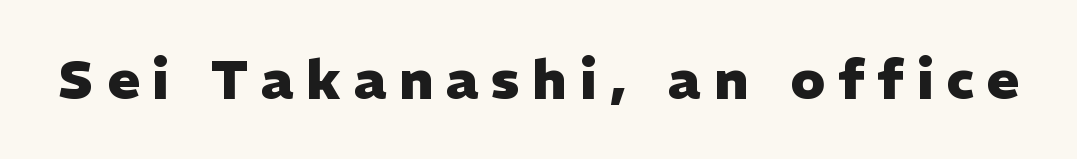
The image shows 55 px heavy sans-serif type, upright; set unusually wide letter spacing (+0.23 em), not underlined; low stroke contrast and a medium x-height.
